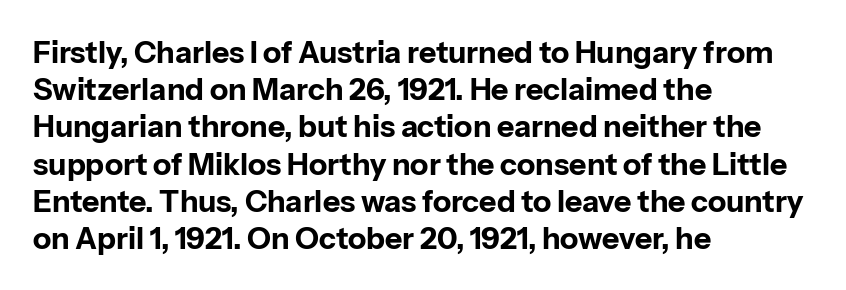
{"serif": "no", "italic": "no", "bold": "yes", "weight": "bold", "width": "normal", "stroke_contrast": "low", "x_height": "medium", "monospaced": "no", "underline": "no", "align": "left", "line_spacing_ratio": 1.24, "letter_spacing": "normal", "letter_spacing_em": 0.0, "glyph_px": 30}
